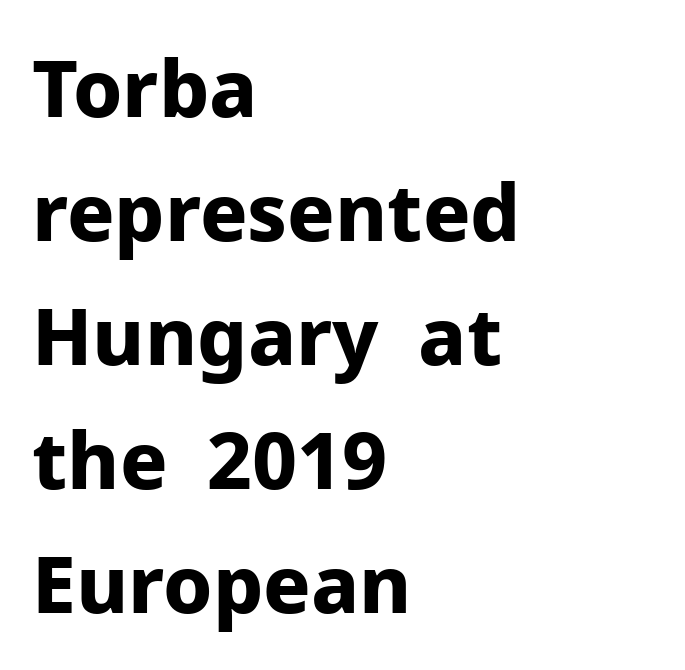
The image shows 79 px bold sans-serif type, upright; set left-aligned, normal line spacing (1.57x), normal letter spacing, not underlined; low stroke contrast and a medium x-height.
